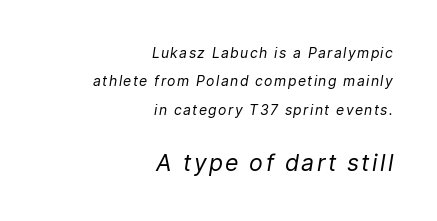
The image shows 23 px text type, italic (leaning right); set right-aligned, loose line spacing (2.03x), not underlined; the second (bottom) block is 1.64x larger.
